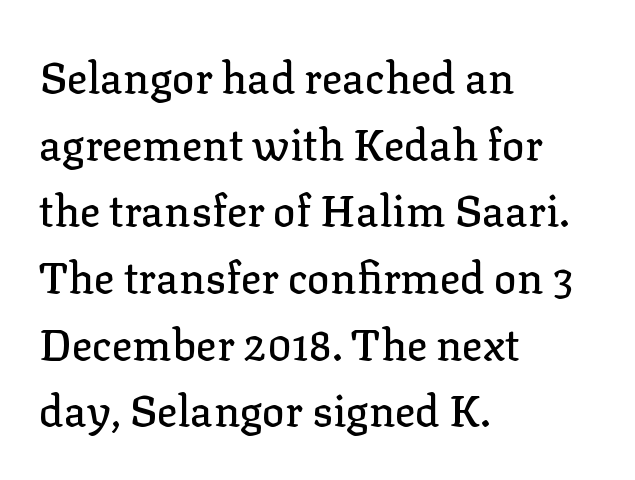
The image shows 43 px serif type, upright; set left-aligned, normal line spacing (1.55x), normal letter spacing, not underlined; low stroke contrast and a medium x-height.
